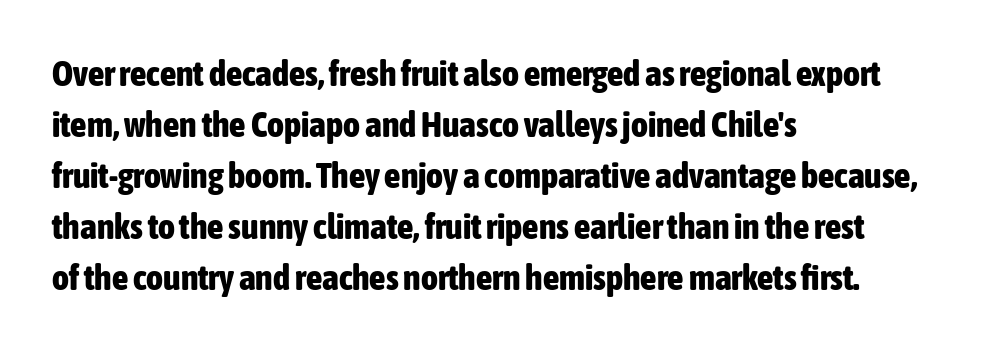
Q: Is the text bold? A: Yes.
Q: Is the text italic (slanted)? A: No, it is upright.
Q: Is the typeface a serif or a sans-serif typeface? A: Sans-serif.
Q: Is the text underlined? A: No.
Q: How is the paragraph aligned? A: Left-aligned.
Q: Is the spacing between letters normal or unusually wide? A: Normal.
Q: Is the spacing between lines tight, normal or loose? A: Normal.
Q: Width (condensed, normal, or wide)? A: Condensed.
Q: Stroke contrast? A: Low.
Q: x-height? A: Medium.
Q: Monospaced? A: No.
